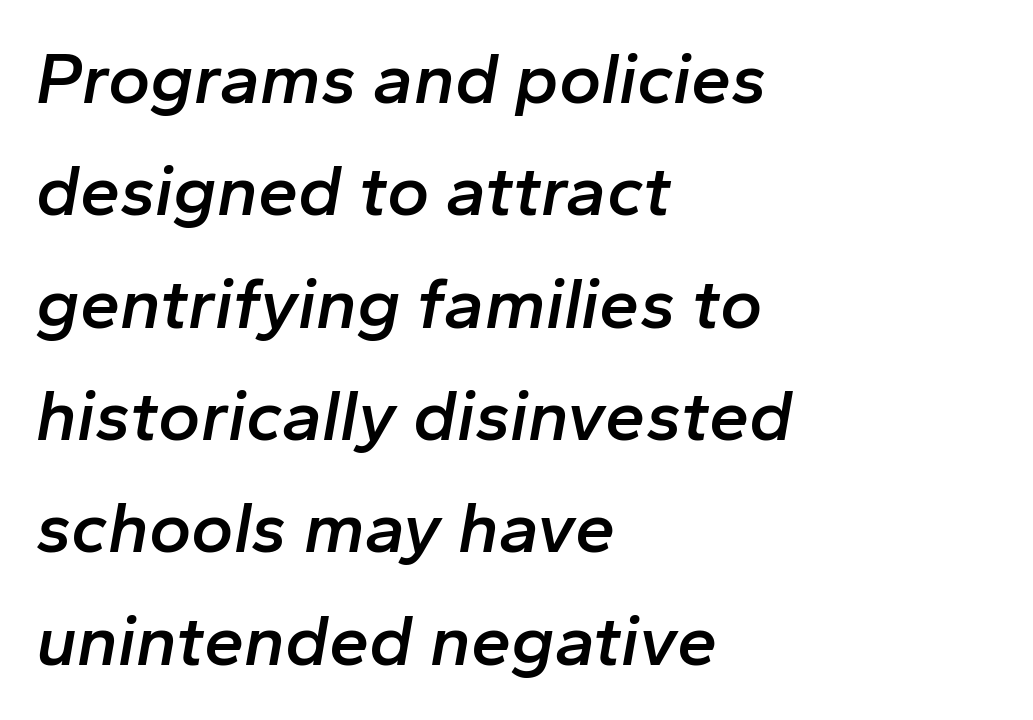
The image shows 72 px semibold type, italic (leaning right); set left-aligned, normal line spacing (1.56x), normal letter spacing, not underlined; low stroke contrast and a medium x-height.
